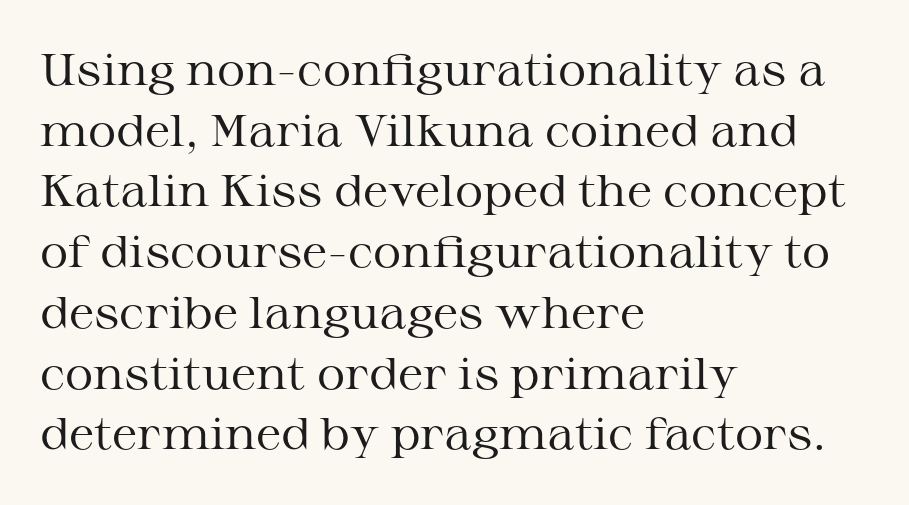
{"serif": "yes", "italic": "no", "bold": "no", "weight": "regular", "width": "wide", "stroke_contrast": "medium", "x_height": "medium", "monospaced": "no", "underline": "no", "align": "left", "line_spacing": "normal", "line_spacing_ratio": 1.38, "letter_spacing": "normal", "letter_spacing_em": 0.0, "glyph_px": 44}
